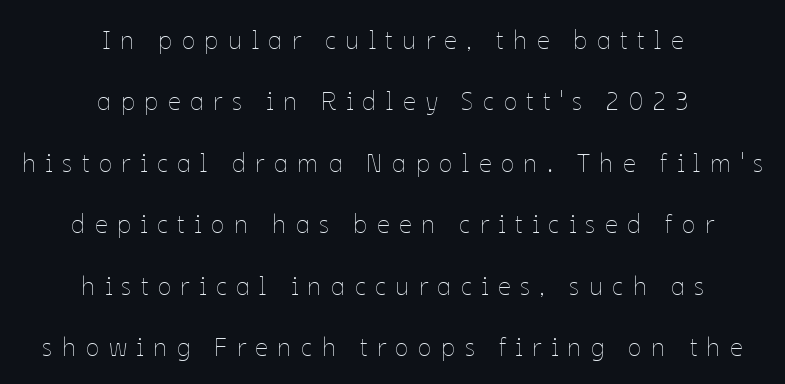
You could only call the tracking loose — the letters float apart. The weight tops out at a normal text grade. The paragraph has two soft edges and a firm central axis. Tall strokes in this sample are plumb rather than angled. The leading is generous, giving the passage an open texture. The specimen omits any rule beneath the text block's lines.
